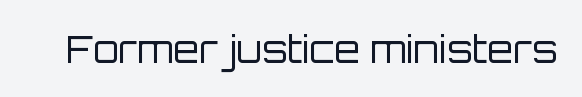
Q: Is the text bold? A: No.
Q: Is the text italic (slanted)? A: No, it is upright.
Q: Is the typeface a serif or a sans-serif typeface? A: Sans-serif.
Q: Is the text underlined? A: No.
Q: Is the spacing between letters normal or unusually wide? A: Normal.
Q: Width (condensed, normal, or wide)? A: Normal.
Q: Stroke contrast? A: Low.
Q: x-height? A: Large.
Q: Monospaced? A: No.
